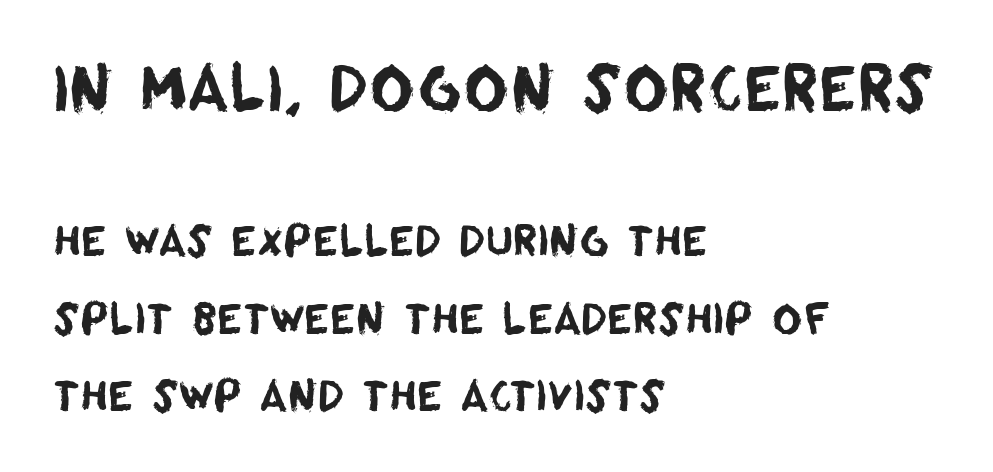
{"serif": "no", "width": "normal", "stroke_contrast": "low", "x_height": "large", "monospaced": "no", "underline": "no", "align": "left", "line_spacing_ratio": 1.88, "letter_spacing": "normal", "letter_spacing_em": 0.0, "larger_block": "first", "size_ratio": 1.49, "glyph_px": 61}
